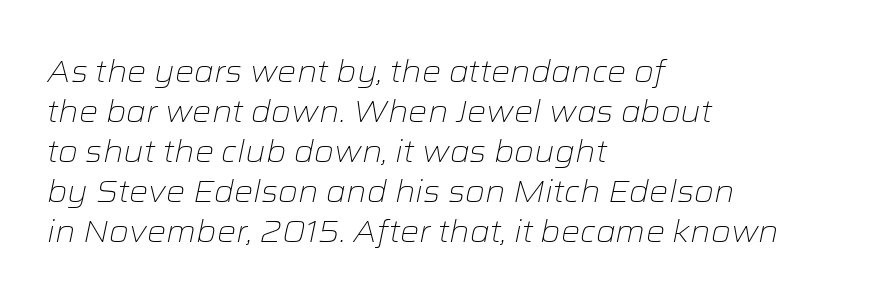
The image shows 30 px light, wide type, italic (leaning right); set left-aligned, normal line spacing (1.33x), normal letter spacing, not underlined; low stroke contrast and a medium x-height.
